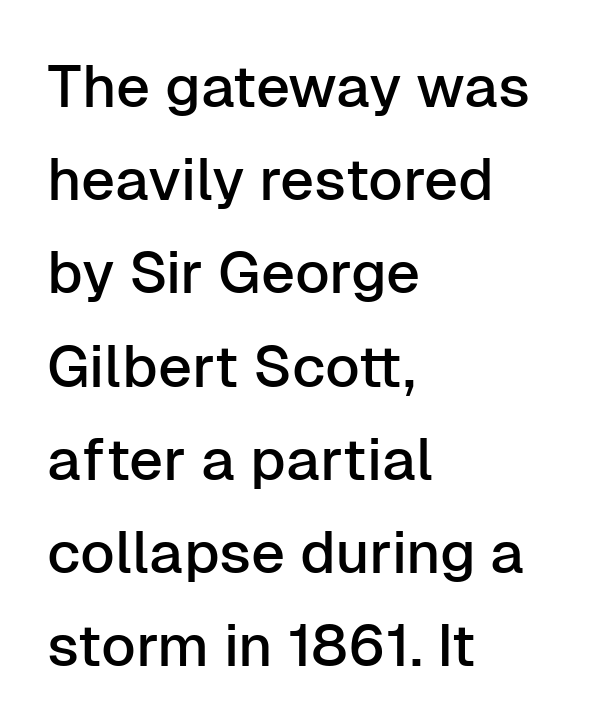
Q: Is the text italic (slanted)? A: No, it is upright.
Q: Is the typeface a serif or a sans-serif typeface? A: Sans-serif.
Q: Is the text underlined? A: No.
Q: How is the paragraph aligned? A: Left-aligned.
Q: Is the spacing between letters normal or unusually wide? A: Normal.
Q: Is the spacing between lines tight, normal or loose? A: Normal.
Q: Width (condensed, normal, or wide)? A: Normal.
Q: Stroke contrast? A: Low.
Q: x-height? A: Medium.
Q: Monospaced? A: No.
